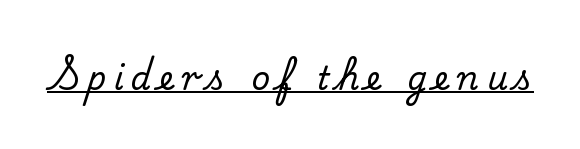
Someone cranked the tracking dial way up on this one. Varying glyph widths throughout — classic text-font behaviour. Observe the serifs anchoring each vertical stroke in this sample. The rendered words wear a rule along their underside.
